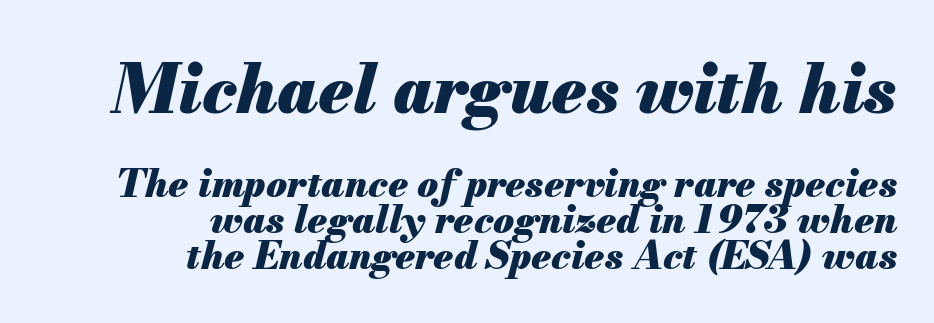
This sample is right-justified, so line beginnings fall wherever the words allow. These lines are rendered in a variable-pitch font. Lines of text with bare space underneath. The face used here has a pronounced slope to its letters.
